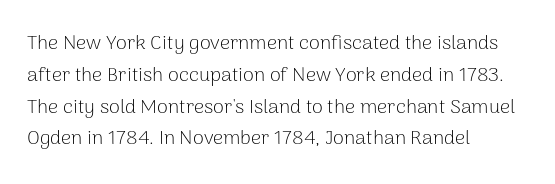
This is not heavy type; no bold has been used. Tracking here is standard; glyphs follow each other at the usual distance. Horizontal bands of white between lines are of average thickness. Underlining? Definitely not there. A student would call this left alignment; a typographer would say flush left, rag right.
